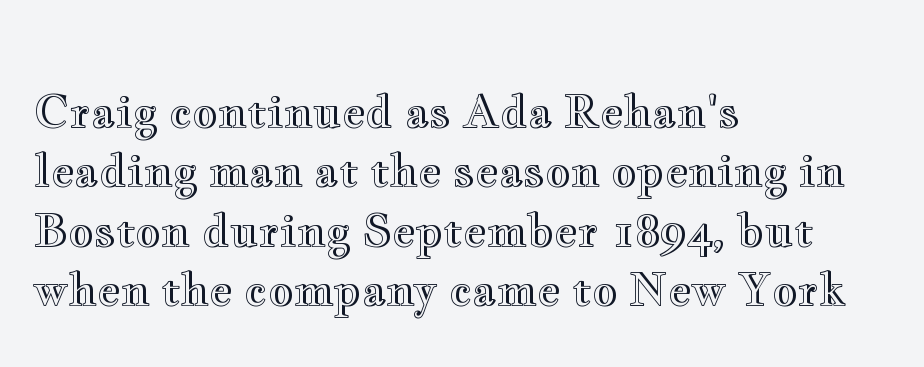
Q: Is the text italic (slanted)? A: No, it is upright.
Q: Is the text underlined? A: No.
Q: How is the paragraph aligned? A: Left-aligned.
Q: Is the spacing between letters normal or unusually wide? A: Normal.
Q: Is the spacing between lines tight, normal or loose? A: Normal.
Q: Width (condensed, normal, or wide)? A: Wide.
Q: x-height? A: Small.
Q: Monospaced? A: No.
